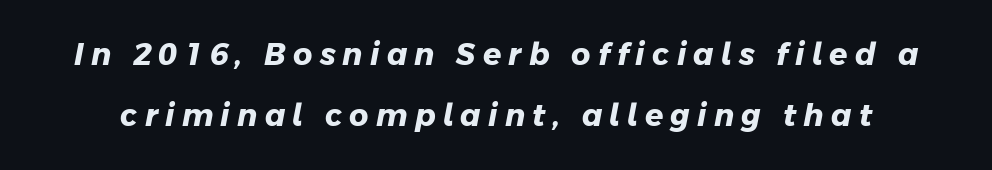
Q: Is the text bold? A: Yes.
Q: Is the typeface a serif or a sans-serif typeface? A: Sans-serif.
Q: Is the text underlined? A: No.
Q: Is the spacing between letters normal or unusually wide? A: Unusually wide.
Q: Is the spacing between lines tight, normal or loose? A: Loose.
Q: Width (condensed, normal, or wide)? A: Normal.
Q: Stroke contrast? A: Low.
Q: x-height? A: Medium.
Q: Monospaced? A: No.
